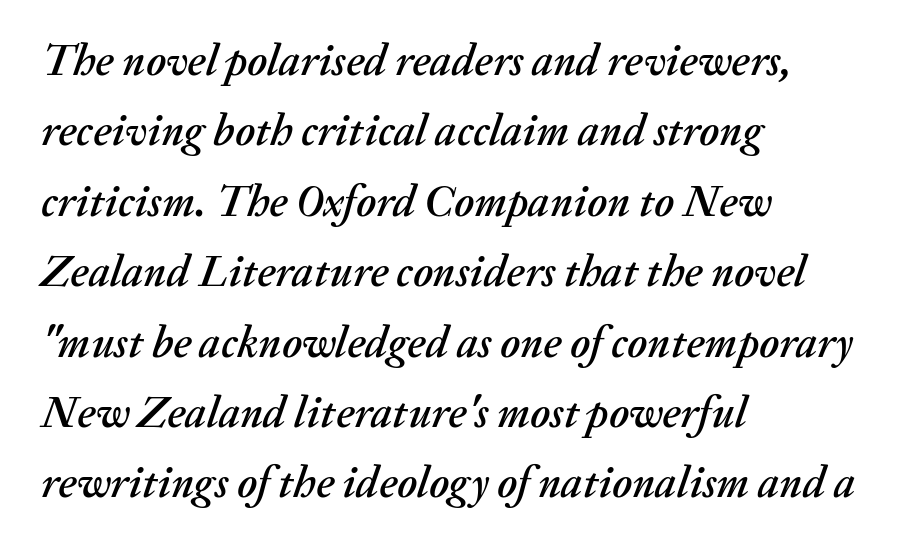
The image shows 44 px text type, italic (leaning right); set left-aligned, normal line spacing (1.6x), normal letter spacing, not underlined; medium stroke contrast and a medium x-height.
